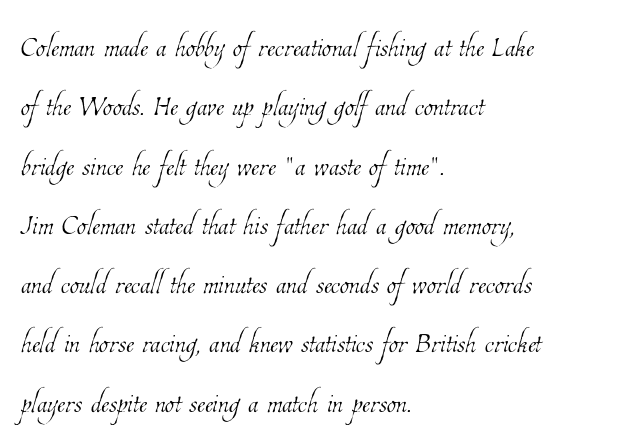
The image shows 38 px thin, condensed type; set left-aligned, normal line spacing (1.56x), normal letter spacing, not underlined; low stroke contrast and a medium x-height.
